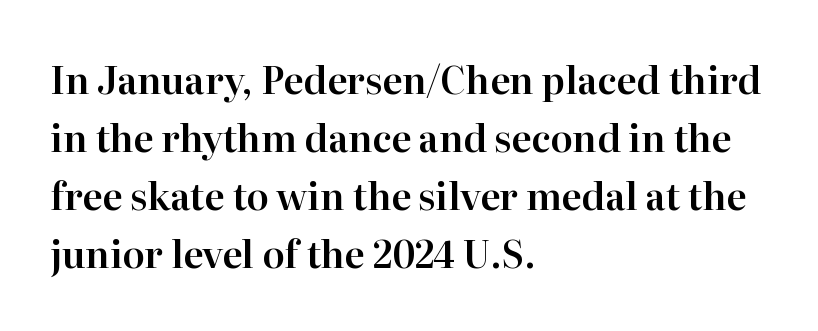
The paragraph shown leans on its left margin. These lines are rendered in a variable-pitch font. The glyphs are unaccompanied by any horizontal stroke below them. The tracking reads as untouched default to a designer's eye. Look at the bottom of the vertical strokes: they flare into serifs here. Line spacing here is normal.
